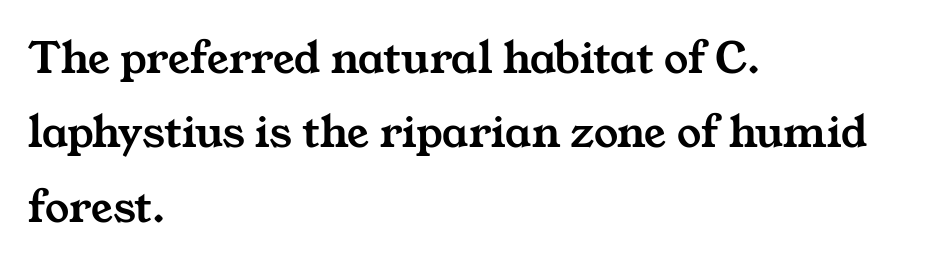
{"serif": "yes", "width": "wide", "stroke_contrast": "medium", "x_height": "medium", "monospaced": "no", "underline": "no", "align": "left", "line_spacing": "normal", "line_spacing_ratio": 1.55, "letter_spacing": "normal", "letter_spacing_em": 0.0, "glyph_px": 48}
